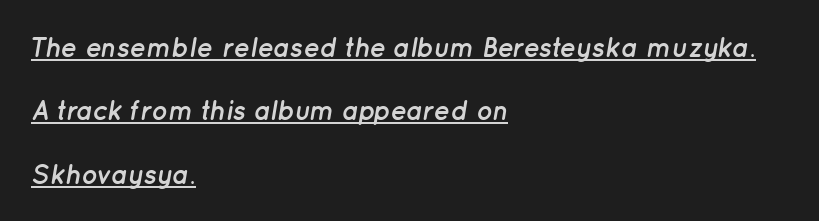
{"italic": "yes", "lean": "right", "slant_degrees": 12, "bold": "yes", "underline": "yes", "align": "left", "line_spacing": "loose", "line_spacing_ratio": 2.35, "letter_spacing": "normal", "letter_spacing_em": 0.0, "glyph_px": 27}
